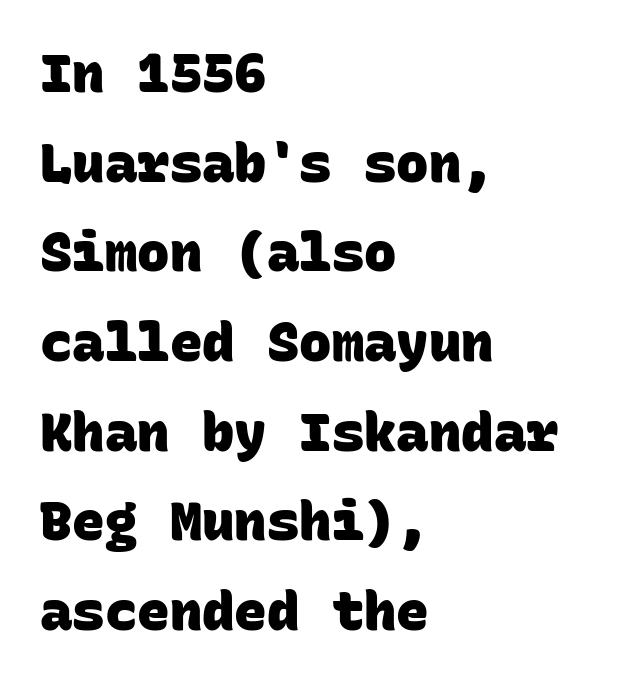
Q: Is the text bold? A: Yes.
Q: Is the typeface a serif or a sans-serif typeface? A: Sans-serif.
Q: Is the text underlined? A: No.
Q: How is the paragraph aligned? A: Left-aligned.
Q: Is the spacing between letters normal or unusually wide? A: Normal.
Q: Is the spacing between lines tight, normal or loose? A: Normal.
Q: Width (condensed, normal, or wide)? A: Normal.
Q: Stroke contrast? A: Low.
Q: x-height? A: Large.
Q: Monospaced? A: Yes.
